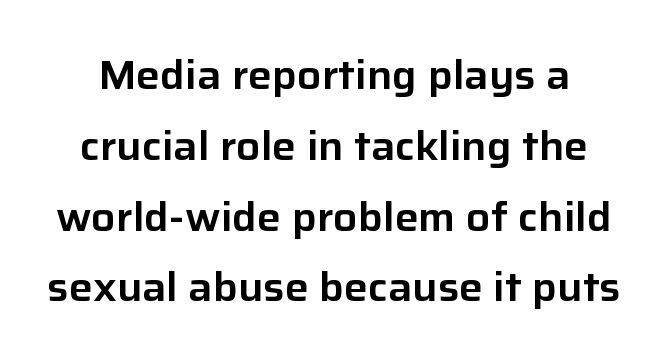
A roman cut, with each character standing at attention. Default kerning and tracking; the words read as compact shapes. A typesetter would call this proportional, since set widths differ per character. Beneath every word, the page is bare. Serif or sans? Sans — the stroke terminals are bare.
